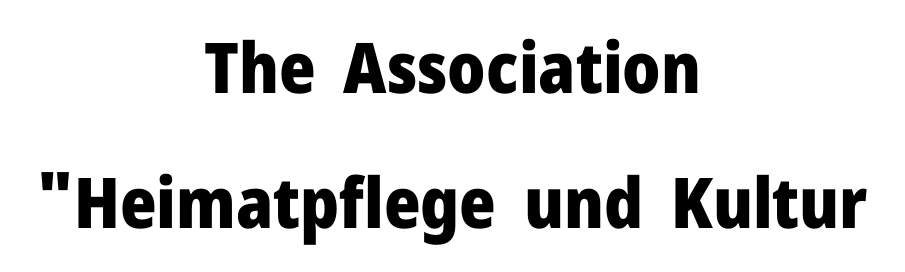
{"serif": "no", "italic": "no", "bold": "yes", "weight": "heavy", "width": "normal", "stroke_contrast": "low", "x_height": "medium", "monospaced": "no", "underline": "no", "align": "center", "line_spacing": "loose", "line_spacing_ratio": 1.93, "letter_spacing": "normal", "letter_spacing_em": 0.0, "glyph_px": 70}
